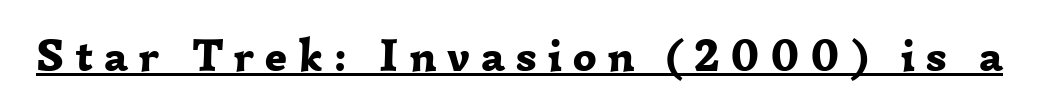
{"serif": "yes", "italic": "no", "bold": "yes", "weight": "bold", "width": "normal", "stroke_contrast": "low", "x_height": "medium", "monospaced": "no", "underline": "yes", "letter_spacing": "wide", "letter_spacing_em": 0.24, "glyph_px": 46}
